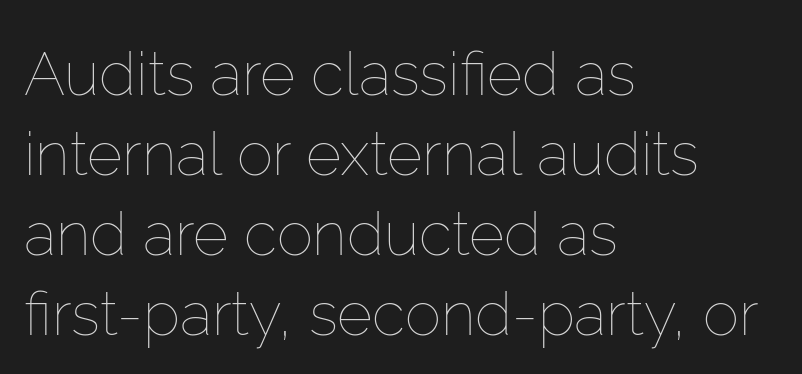
The image shows 61 px thin type, upright; set left-aligned, normal line spacing (1.31x), normal letter spacing, not underlined; low stroke contrast and a medium x-height.
